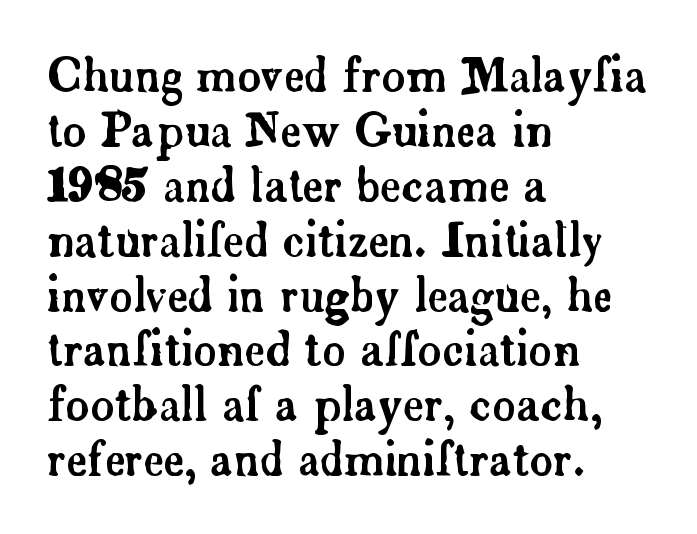
{"serif": "yes", "italic": "no", "width": "normal", "stroke_contrast": "low", "x_height": "small", "monospaced": "no", "underline": "no", "align": "left", "line_spacing_ratio": 1.22, "letter_spacing": "normal", "letter_spacing_em": 0.0, "glyph_px": 45}
